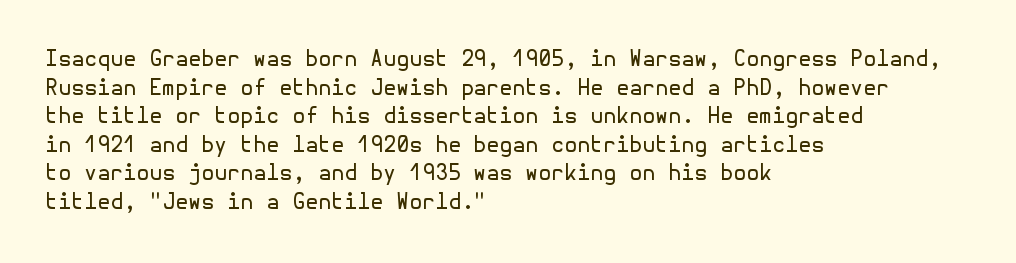
The image shows 21 px text type, upright; set left-aligned, normal line spacing (1.36x), normal letter spacing, not underlined.
